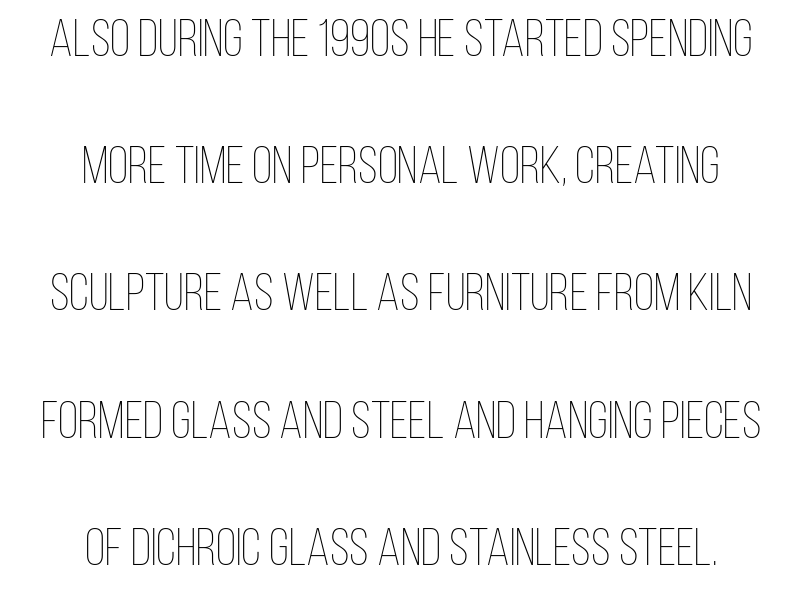
{"italic": "no", "bold": "no", "weight": "thin", "width": "condensed", "stroke_contrast": "low", "x_height": "large", "monospaced": "no", "underline": "no", "align": "center", "line_spacing": "loose", "line_spacing_ratio": 2.4, "letter_spacing": "normal", "letter_spacing_em": 0.0, "glyph_px": 53}
